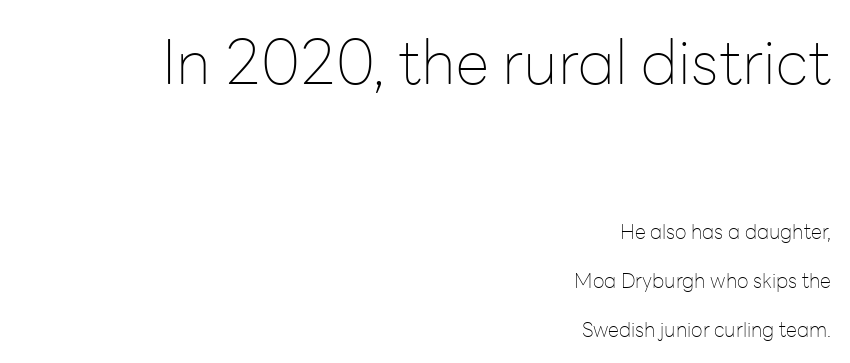
Q: Is the text bold? A: No.
Q: Is the text italic (slanted)? A: No, it is upright.
Q: Is the typeface a serif or a sans-serif typeface? A: Sans-serif.
Q: Is the text underlined? A: No.
Q: How is the paragraph aligned? A: Right-aligned.
Q: Is the spacing between letters normal or unusually wide? A: Normal.
Q: Is the spacing between lines tight, normal or loose? A: Loose.
Q: Which block of text is set in a larger size, the first (top) or the second (bottom)? A: The first (top) one.
Q: Width (condensed, normal, or wide)? A: Normal.
Q: Stroke contrast? A: Low.
Q: x-height? A: Medium.
Q: Monospaced? A: No.
